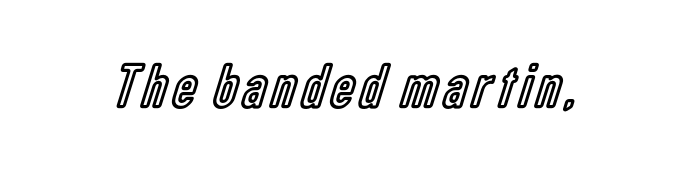
The image shows 64 px condensed type; set not underlined; a medium x-height.
